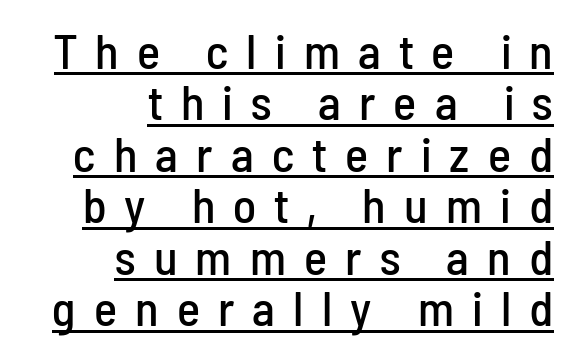
Q: Is the text italic (slanted)? A: No, it is upright.
Q: Is the typeface a serif or a sans-serif typeface? A: Sans-serif.
Q: Is the text underlined? A: Yes.
Q: How is the paragraph aligned? A: Right-aligned.
Q: Is the spacing between letters normal or unusually wide? A: Unusually wide.
Q: Is the spacing between lines tight, normal or loose? A: Tight.
Q: Width (condensed, normal, or wide)? A: Condensed.
Q: Stroke contrast? A: Low.
Q: x-height? A: Medium.
Q: Monospaced? A: No.
